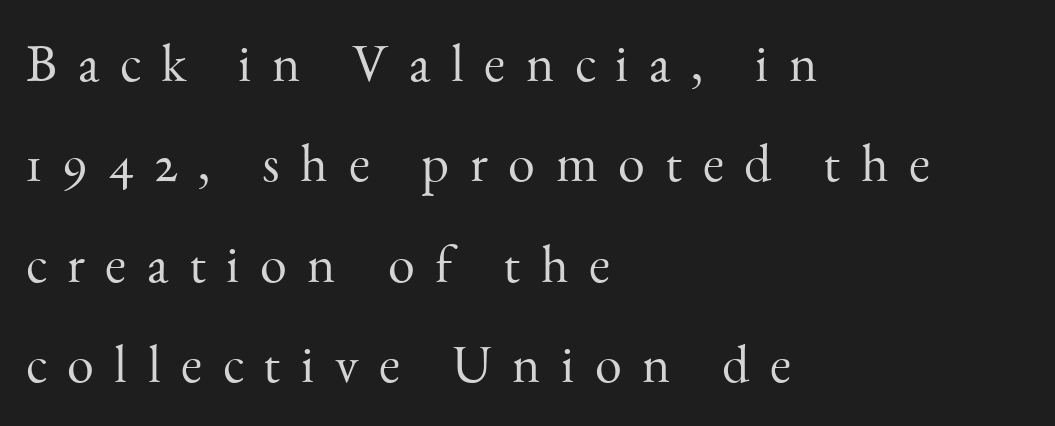
The image shows 54 px light serif type, upright; set left-aligned, line spacing 1.86x, unusually wide letter spacing (+0.38 em), not underlined; medium stroke contrast and a small x-height.
